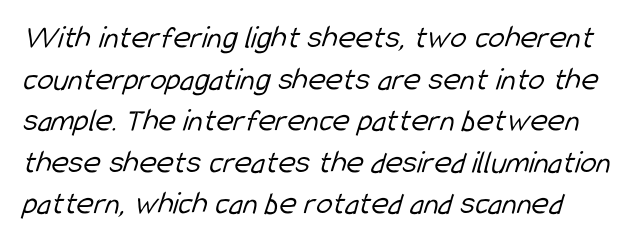
{"serif": "no", "bold": "no", "weight": "light", "width": "condensed", "stroke_contrast": "low", "x_height": "medium", "monospaced": "no", "underline": "no", "line_spacing": "normal", "line_spacing_ratio": 1.26, "letter_spacing": "normal", "letter_spacing_em": 0.0, "glyph_px": 33}
